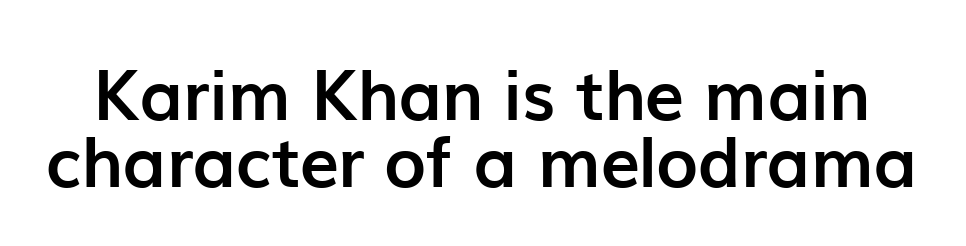
{"serif": "no", "italic": "no", "bold": "yes", "weight": "semibold", "width": "normal", "stroke_contrast": "low", "x_height": "medium", "monospaced": "no", "underline": "no", "line_spacing": "tight", "line_spacing_ratio": 0.96, "letter_spacing": "normal", "letter_spacing_em": 0.0, "glyph_px": 70}
